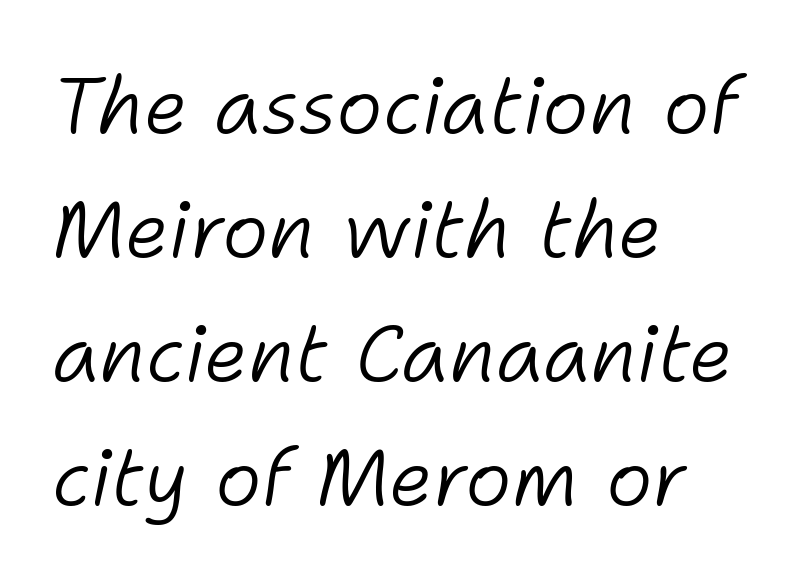
Is the letter spacing exaggerated? No — it looks like the ordinary default. Is the type heavy? It reads as light-to-regular instead. Spacing verdict: proportional, widths tailored to each character. The strip under each line holds only bare page. Typeset ragged right — the left edge is the straight one.
